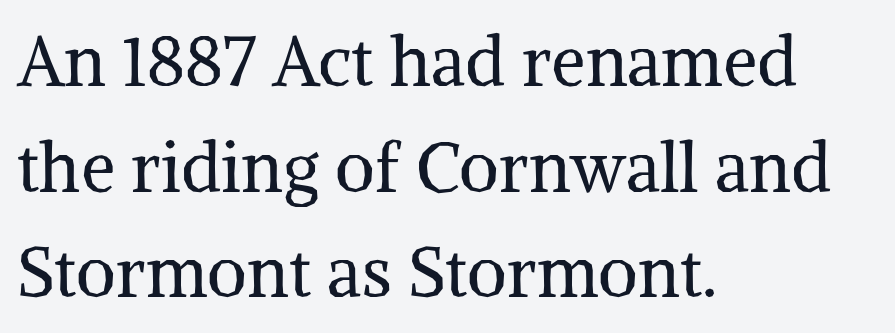
{"serif": "yes", "italic": "no", "bold": "no", "weight": "regular", "width": "normal", "stroke_contrast": "medium", "x_height": "medium", "monospaced": "no", "underline": "no", "align": "left", "line_spacing": "normal", "line_spacing_ratio": 1.53, "letter_spacing": "normal", "letter_spacing_em": 0.0, "glyph_px": 69}
